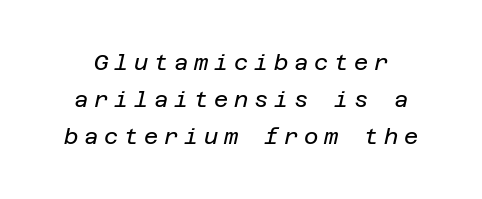
The image shows 22 px text type, italic (leaning right); set normal line spacing (1.68x), unusually wide letter spacing (+0.26 em), not underlined.
